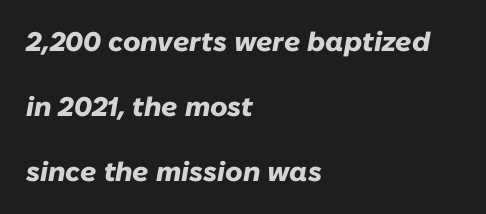
{"italic": "yes", "lean": "right", "slant_degrees": 10, "bold": "yes", "underline": "no", "align": "left", "line_spacing": "loose", "line_spacing_ratio": 2.41, "letter_spacing": "normal", "letter_spacing_em": 0.0, "glyph_px": 27}
